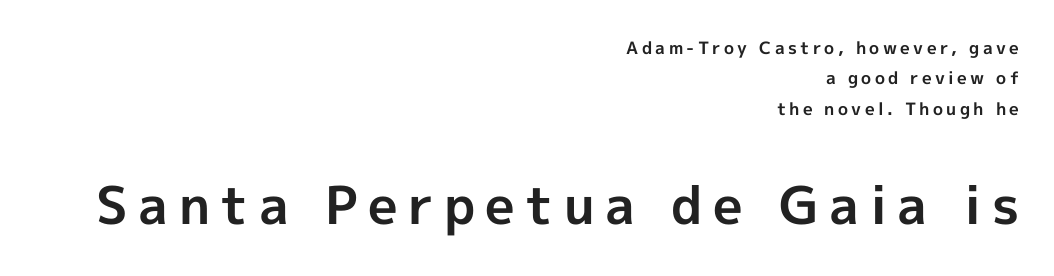
Look at the tracking — it's clearly loosened, letters drifting apart. Weight: bold. Nothing sits at the stroke ends, so this counts as sans-serif. The area under the type is left untouched.
